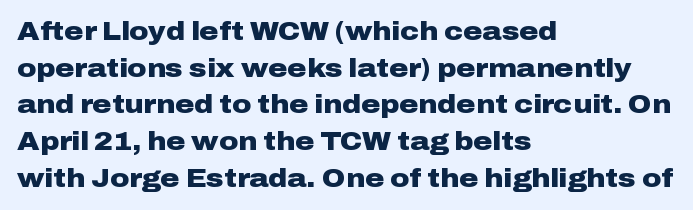
The image shows 26 px bold type, upright; set left-aligned, normal line spacing (1.41x), normal letter spacing, not underlined.
